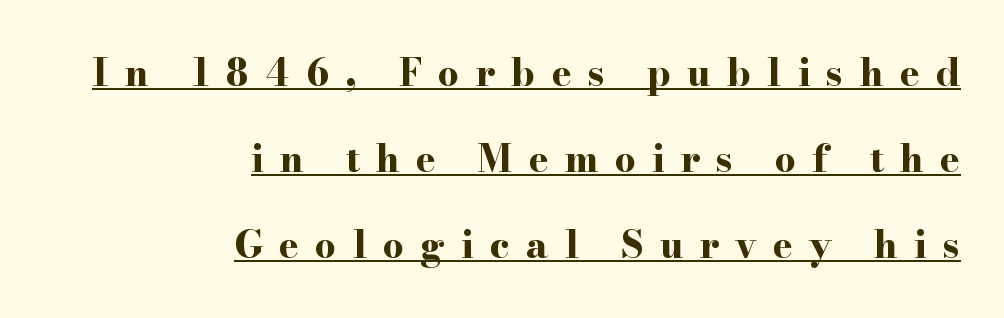
Q: Is the text bold? A: Yes.
Q: Is the text italic (slanted)? A: No, it is upright.
Q: Is the typeface a serif or a sans-serif typeface? A: Serif.
Q: Is the text underlined? A: Yes.
Q: How is the paragraph aligned? A: Right-aligned.
Q: Is the spacing between letters normal or unusually wide? A: Unusually wide.
Q: Is the spacing between lines tight, normal or loose? A: Loose.
Q: Width (condensed, normal, or wide)? A: Wide.
Q: Stroke contrast? A: High.
Q: x-height? A: Small.
Q: Monospaced? A: No.
